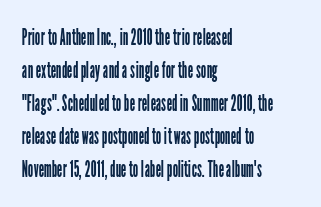
The image shows 24 px text type, upright; set left-aligned, normal line spacing (1.38x), normal letter spacing, not underlined.
